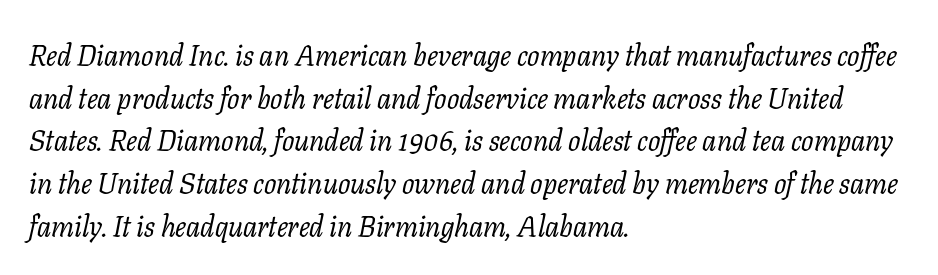
{"serif": "yes", "italic": "yes", "lean": "right", "slant_degrees": 11, "bold": "no", "weight": "regular", "width": "normal", "stroke_contrast": "low", "x_height": "medium", "monospaced": "no", "underline": "no", "align": "left", "line_spacing": "normal", "line_spacing_ratio": 1.47, "letter_spacing": "normal", "letter_spacing_em": 0.0, "glyph_px": 29}
